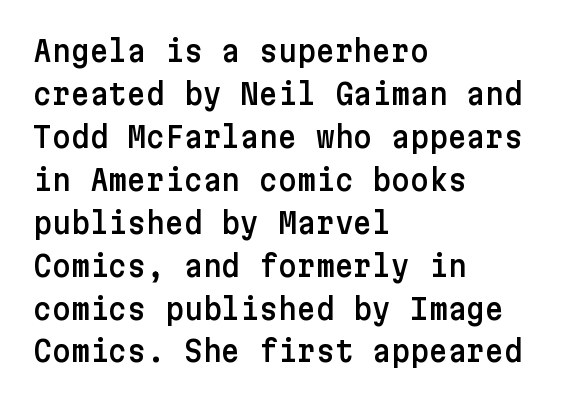
The image shows 29 px sans-serif type, upright; set left-aligned, normal line spacing (1.48x), normal letter spacing, not underlined; low stroke contrast and a medium x-height.
